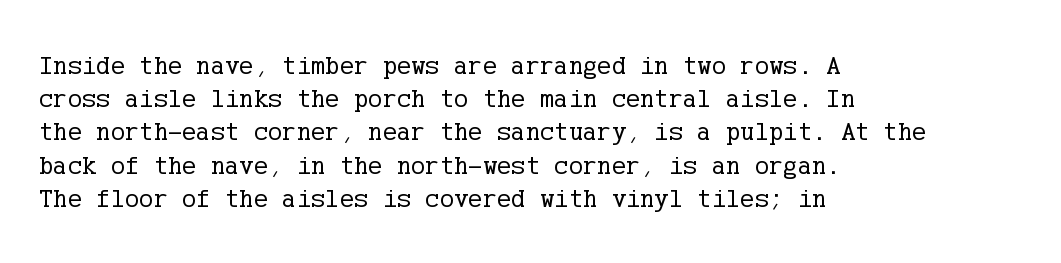
Q: Is the text bold? A: No.
Q: Is the text italic (slanted)? A: No, it is upright.
Q: Is the text underlined? A: No.
Q: How is the paragraph aligned? A: Left-aligned.
Q: Is the spacing between letters normal or unusually wide? A: Normal.
